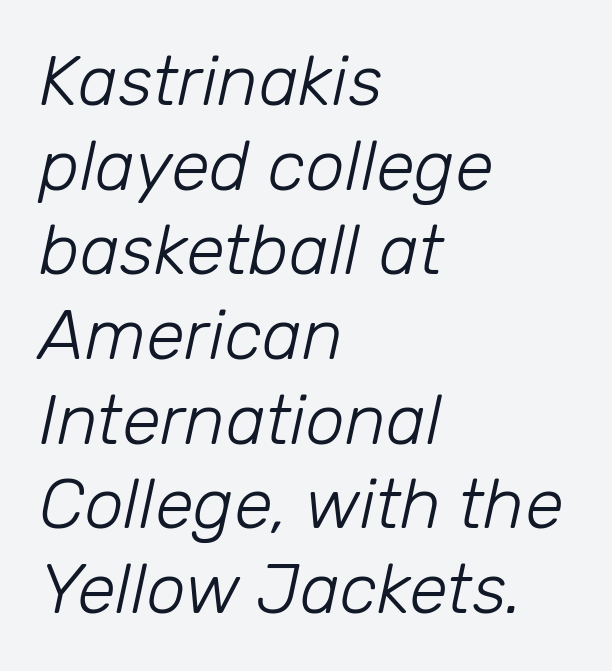
Q: Is the text bold? A: No.
Q: Is the text italic (slanted)? A: Yes, it leans right by about 12 degrees.
Q: Is the text underlined? A: No.
Q: How is the paragraph aligned? A: Left-aligned.
Q: Is the spacing between letters normal or unusually wide? A: Normal.
Q: Width (condensed, normal, or wide)? A: Normal.
Q: Stroke contrast? A: Low.
Q: x-height? A: Medium.
Q: Monospaced? A: No.
